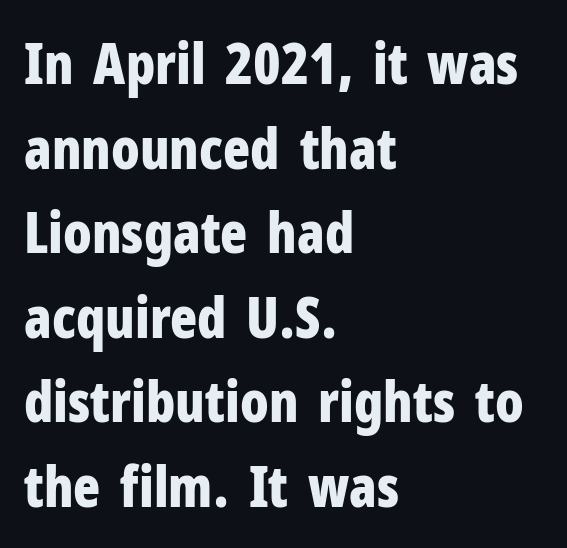
{"serif": "no", "italic": "no", "bold": "yes", "weight": "bold", "width": "condensed", "stroke_contrast": "low", "x_height": "medium", "monospaced": "no", "underline": "no", "align": "left", "line_spacing": "normal", "line_spacing_ratio": 1.51, "letter_spacing": "normal", "letter_spacing_em": 0.0, "glyph_px": 56}
